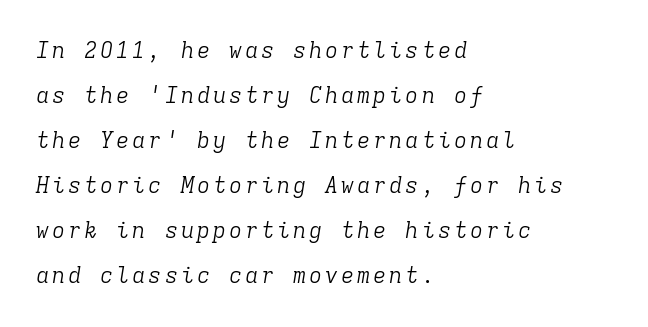
Posture: slanted. This rendering features lettering with no underline. Each new line begins a long way beneath the previous one. Does the copy run flush right? No — it runs flush left.
